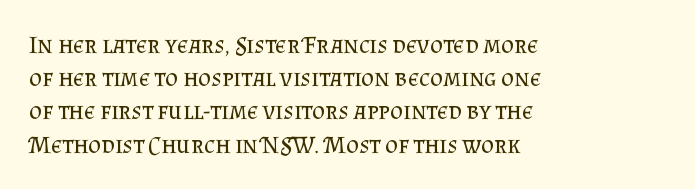
These lines sit exactly where default settings would place them. Decoration check: the copy has no underline. The typeface has the unassuming heft of standard copy or less. Horizontal alignment here is leftward, the default for most running prose.
